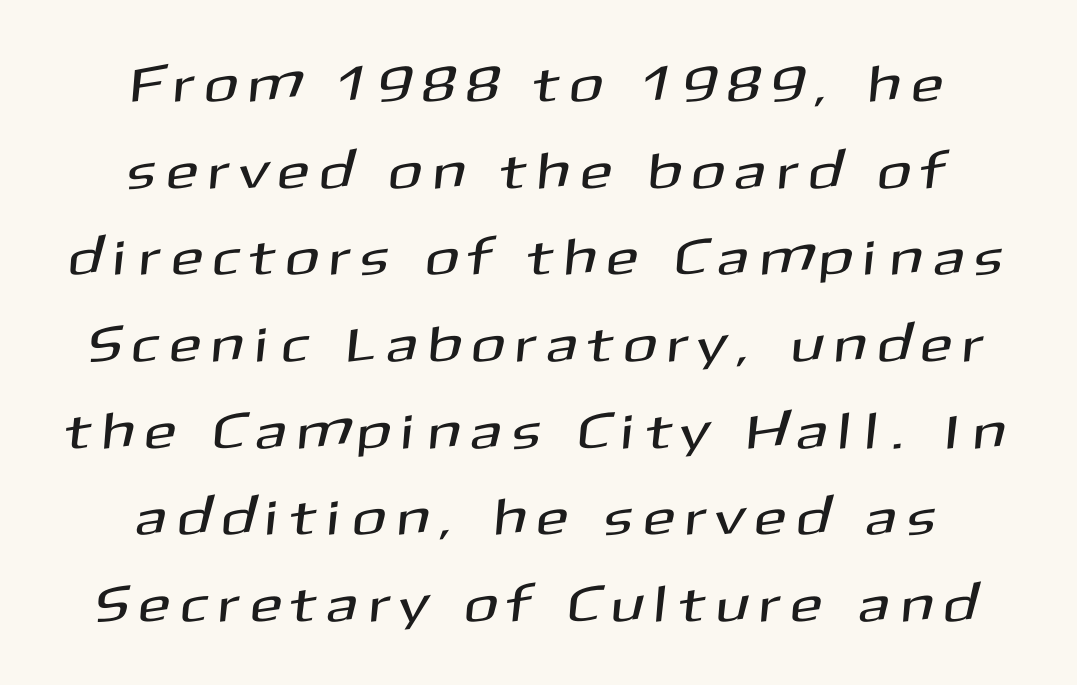
Q: Is the typeface a serif or a sans-serif typeface? A: Sans-serif.
Q: Is the text underlined? A: No.
Q: How is the paragraph aligned? A: Centered.
Q: Is the spacing between letters normal or unusually wide? A: Unusually wide.
Q: Is the spacing between lines tight, normal or loose? A: Normal.
Q: Width (condensed, normal, or wide)? A: Normal.
Q: Stroke contrast? A: Medium.
Q: x-height? A: Medium.
Q: Monospaced? A: No.
